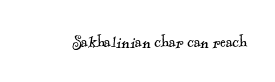
Students, note that the glyphs here touch the page at normal intervals. The typesetting does not lean heavy: it is not bold. Descender tails drop into unmarked territory.
